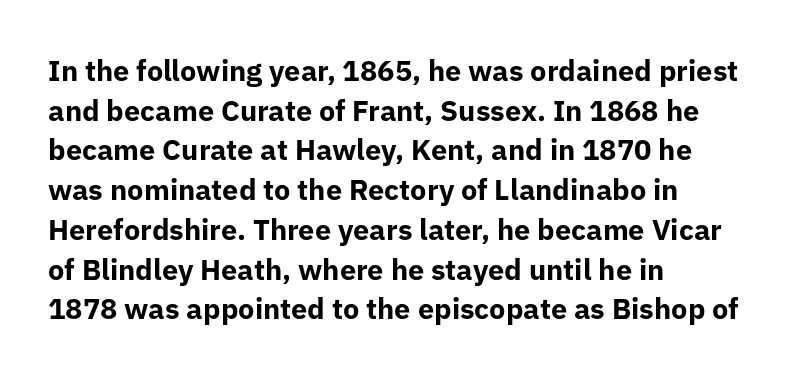
Q: Is the text bold? A: Yes.
Q: Is the text italic (slanted)? A: No, it is upright.
Q: Is the typeface a serif or a sans-serif typeface? A: Sans-serif.
Q: Is the text underlined? A: No.
Q: How is the paragraph aligned? A: Left-aligned.
Q: Is the spacing between letters normal or unusually wide? A: Normal.
Q: Is the spacing between lines tight, normal or loose? A: Normal.
Q: Width (condensed, normal, or wide)? A: Normal.
Q: Stroke contrast? A: Low.
Q: x-height? A: Medium.
Q: Monospaced? A: No.
